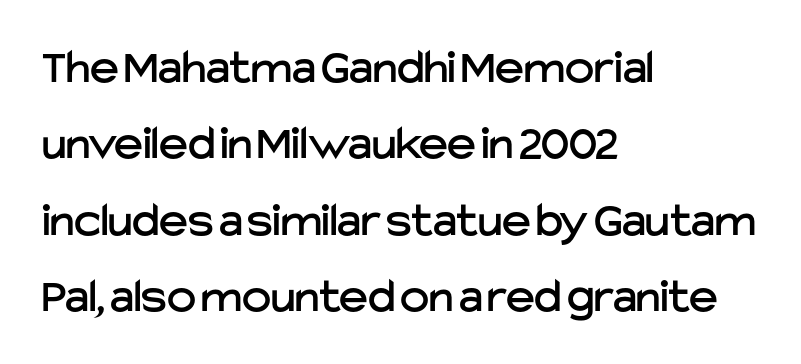
Q: Is the text italic (slanted)? A: No, it is upright.
Q: Is the typeface a serif or a sans-serif typeface? A: Sans-serif.
Q: Is the text underlined? A: No.
Q: How is the paragraph aligned? A: Left-aligned.
Q: Is the spacing between letters normal or unusually wide? A: Normal.
Q: Is the spacing between lines tight, normal or loose? A: Normal.
Q: Width (condensed, normal, or wide)? A: Normal.
Q: Stroke contrast? A: Low.
Q: x-height? A: Medium.
Q: Monospaced? A: No.
